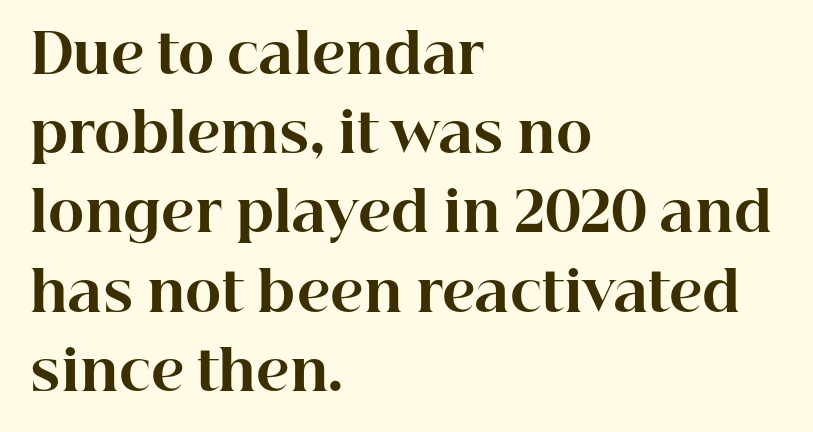
The passage shown is typeset with a serif family. Look at the tracking — it's just the regular setting, nothing added. These words are printed bold, with thick strokes throughout. This sample is left-justified, so line endings fall wherever the words run out.
